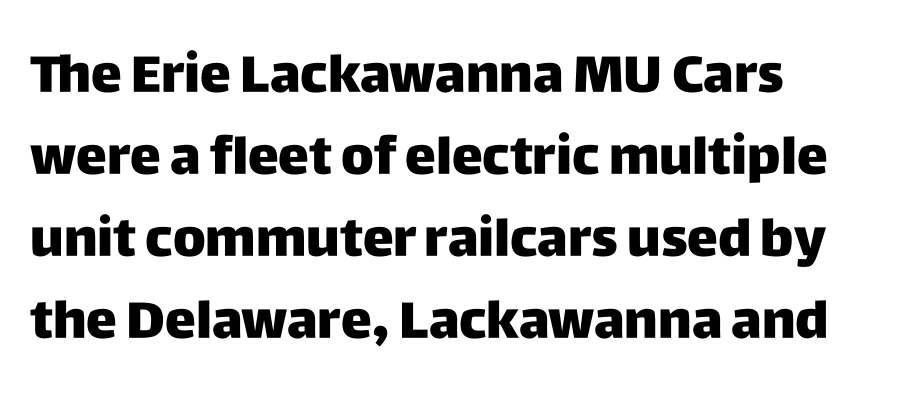
Q: Is the text bold? A: Yes.
Q: Is the text italic (slanted)? A: No, it is upright.
Q: Is the typeface a serif or a sans-serif typeface? A: Sans-serif.
Q: Is the text underlined? A: No.
Q: How is the paragraph aligned? A: Left-aligned.
Q: Is the spacing between letters normal or unusually wide? A: Normal.
Q: Is the spacing between lines tight, normal or loose? A: Normal.
Q: Width (condensed, normal, or wide)? A: Normal.
Q: Stroke contrast? A: Low.
Q: x-height? A: Large.
Q: Monospaced? A: No.
